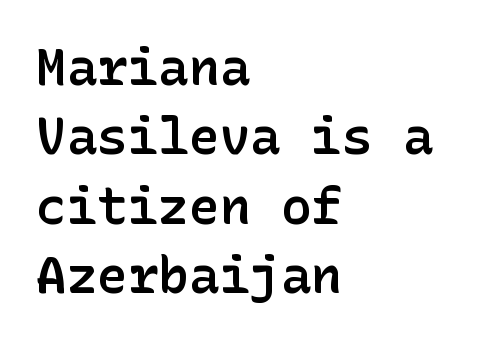
This sample uses plain, unmodified letter spacing. The specimen omits any rule beneath the text block's lines. You can tell from the bare stems that sans-serif type was used. Vertical spacing — default. Is the block centered? No — it sits flush against the left margin.
